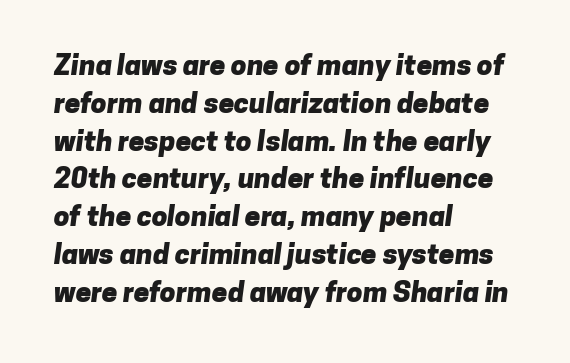
Q: Is the text bold? A: Yes.
Q: Is the typeface a serif or a sans-serif typeface? A: Sans-serif.
Q: Is the text underlined? A: No.
Q: How is the paragraph aligned? A: Left-aligned.
Q: Is the spacing between letters normal or unusually wide? A: Normal.
Q: Is the spacing between lines tight, normal or loose? A: Normal.
Q: Width (condensed, normal, or wide)? A: Normal.
Q: Stroke contrast? A: Low.
Q: x-height? A: Medium.
Q: Monospaced? A: No.
